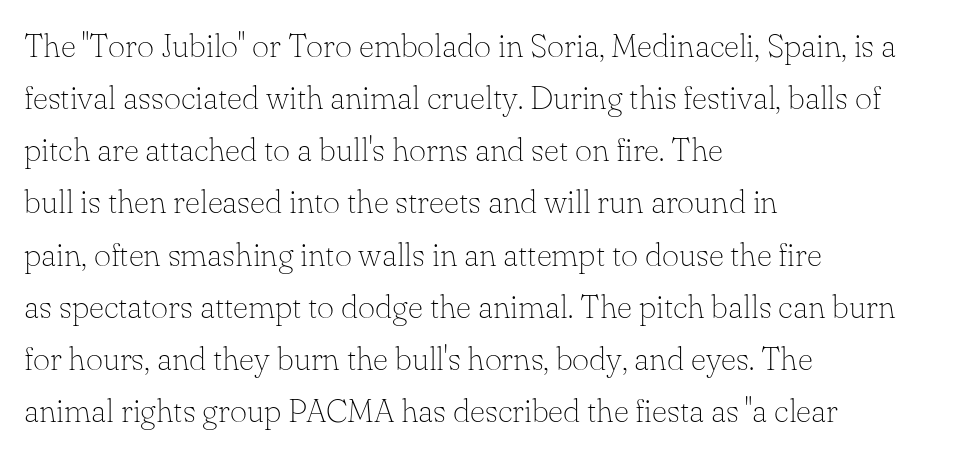
Q: Is the text bold? A: No.
Q: Is the text italic (slanted)? A: No, it is upright.
Q: Is the typeface a serif or a sans-serif typeface? A: Serif.
Q: Is the text underlined? A: No.
Q: How is the paragraph aligned? A: Left-aligned.
Q: Is the spacing between letters normal or unusually wide? A: Normal.
Q: Is the spacing between lines tight, normal or loose? A: Normal.
Q: Width (condensed, normal, or wide)? A: Normal.
Q: Stroke contrast? A: Low.
Q: x-height? A: Small.
Q: Monospaced? A: No.
